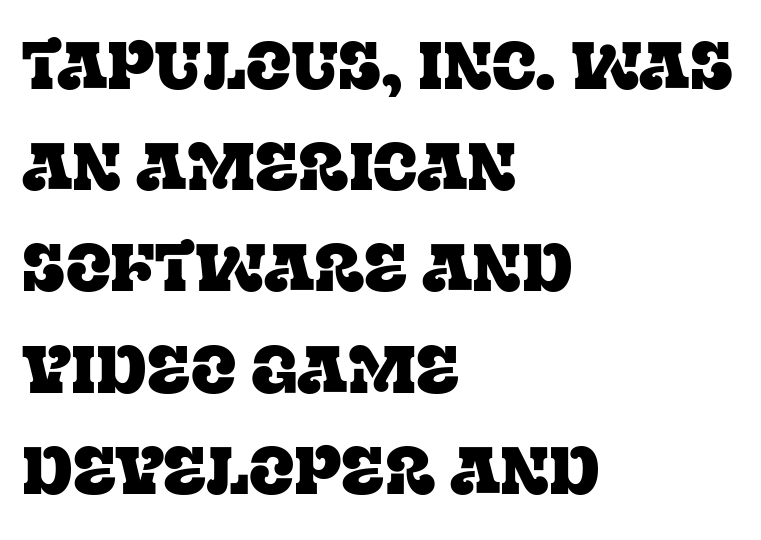
The image shows 67 px serif type, upright; set left-aligned, normal line spacing (1.51x), normal letter spacing, not underlined; low stroke contrast and a large x-height.
